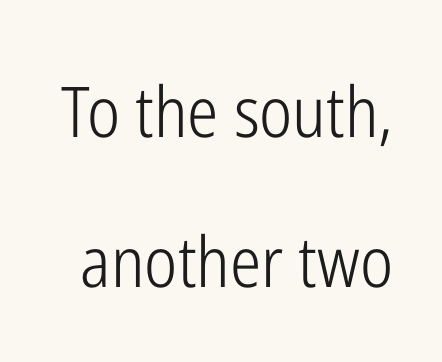
{"serif": "no", "italic": "no", "bold": "no", "weight": "light", "width": "condensed", "stroke_contrast": "low", "x_height": "medium", "monospaced": "no", "underline": "no", "line_spacing": "loose", "line_spacing_ratio": 2.15, "letter_spacing": "normal", "letter_spacing_em": 0.0, "glyph_px": 70}
